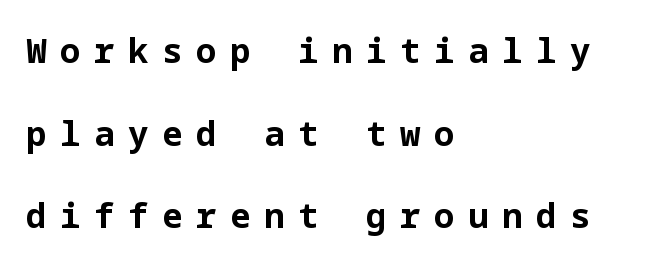
The image shows 34 px bold sans-serif type, upright; set left-aligned, loose line spacing (2.43x), unusually wide letter spacing (+0.4 em), not underlined; low stroke contrast and a medium x-height.
